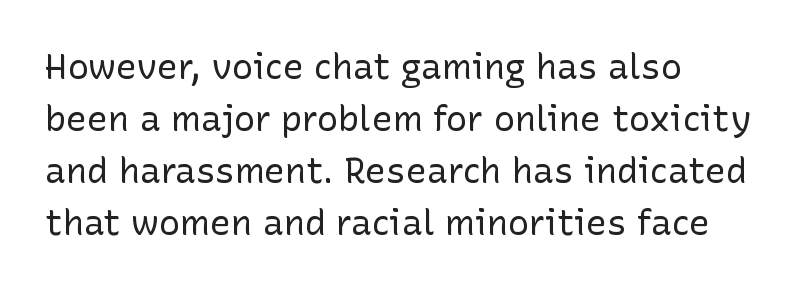
Q: Is the text bold? A: No.
Q: Is the text italic (slanted)? A: No, it is upright.
Q: Is the typeface a serif or a sans-serif typeface? A: Sans-serif.
Q: Is the text underlined? A: No.
Q: How is the paragraph aligned? A: Left-aligned.
Q: Is the spacing between letters normal or unusually wide? A: Normal.
Q: Is the spacing between lines tight, normal or loose? A: Normal.
Q: Width (condensed, normal, or wide)? A: Normal.
Q: Stroke contrast? A: Low.
Q: x-height? A: Medium.
Q: Monospaced? A: No.
